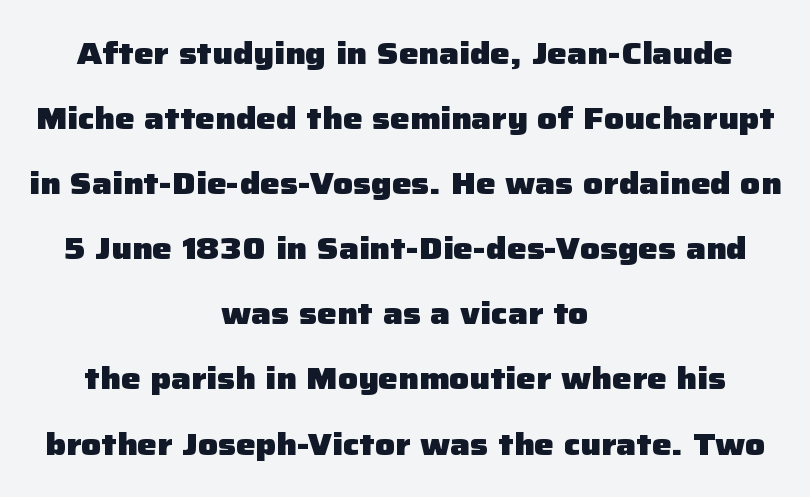
The image shows 31 px heavy sans-serif type, upright; set centered, loose line spacing (2.1x), normal letter spacing, not underlined; low stroke contrast and a medium x-height.
